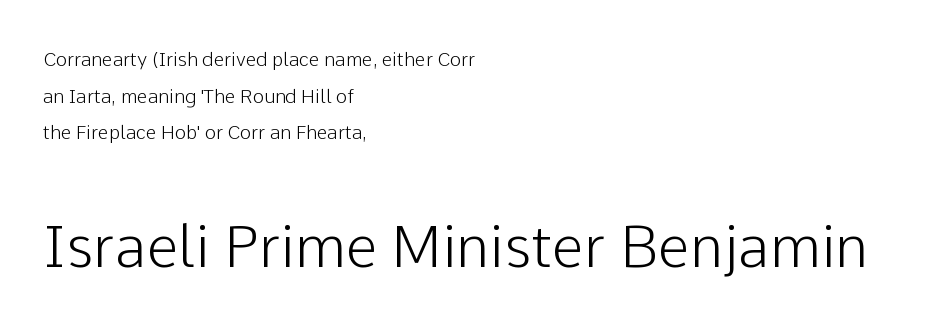
Q: Is the text italic (slanted)? A: No, it is upright.
Q: Is the typeface a serif or a sans-serif typeface? A: Sans-serif.
Q: Is the text underlined? A: No.
Q: How is the paragraph aligned? A: Left-aligned.
Q: Is the spacing between letters normal or unusually wide? A: Normal.
Q: Is the spacing between lines tight, normal or loose? A: Loose.
Q: Which block of text is set in a larger size, the first (top) or the second (bottom)? A: The second (bottom) one.
Q: Width (condensed, normal, or wide)? A: Normal.
Q: Stroke contrast? A: Low.
Q: x-height? A: Medium.
Q: Monospaced? A: No.
